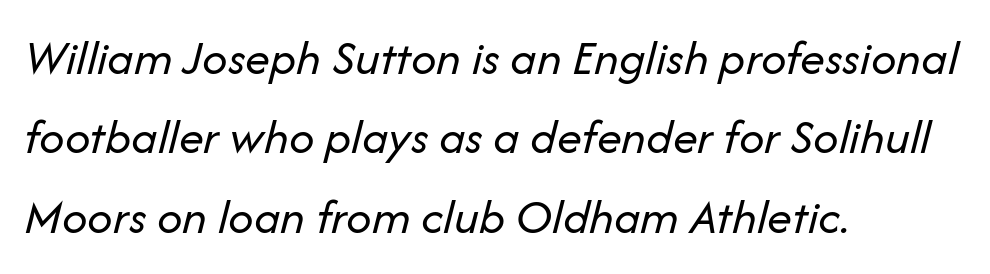
A typesetter would mark this as italic. Do the characters align in a grid? No, the font is proportional. Glance below the letters and you will spot only blank space. No chunkiness to these letters — they're not bold. Does extra space separate the letters? No, they use regular spacing. The paragraph has a hard left edge and a soft right edge.
